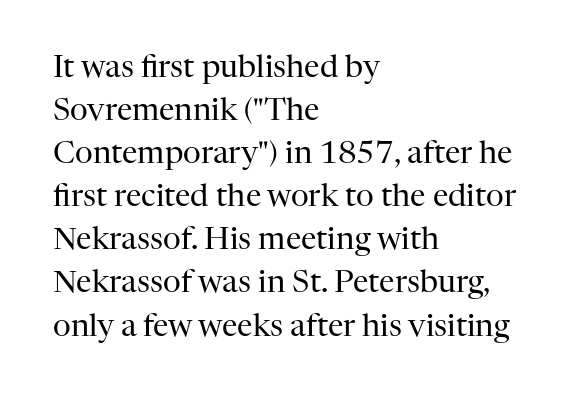
The image shows 31 px regular-weight serif type, upright; set left-aligned, normal line spacing (1.39x), normal letter spacing, not underlined; high stroke contrast and a medium x-height.
